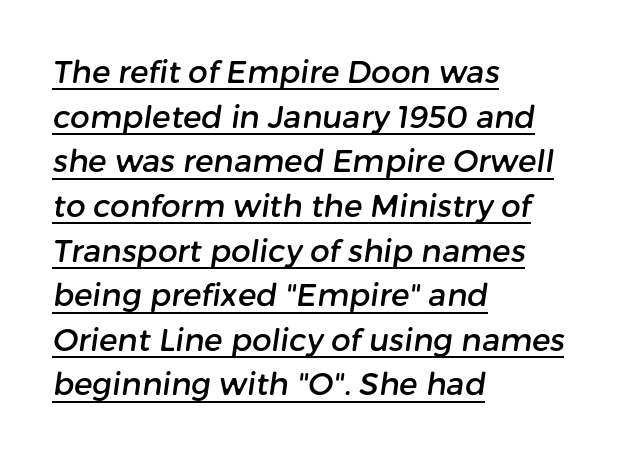
Q: Is the typeface a serif or a sans-serif typeface? A: Sans-serif.
Q: Is the text underlined? A: Yes.
Q: How is the paragraph aligned? A: Left-aligned.
Q: Is the spacing between letters normal or unusually wide? A: Normal.
Q: Is the spacing between lines tight, normal or loose? A: Normal.
Q: Width (condensed, normal, or wide)? A: Normal.
Q: Stroke contrast? A: Low.
Q: x-height? A: Medium.
Q: Monospaced? A: No.
